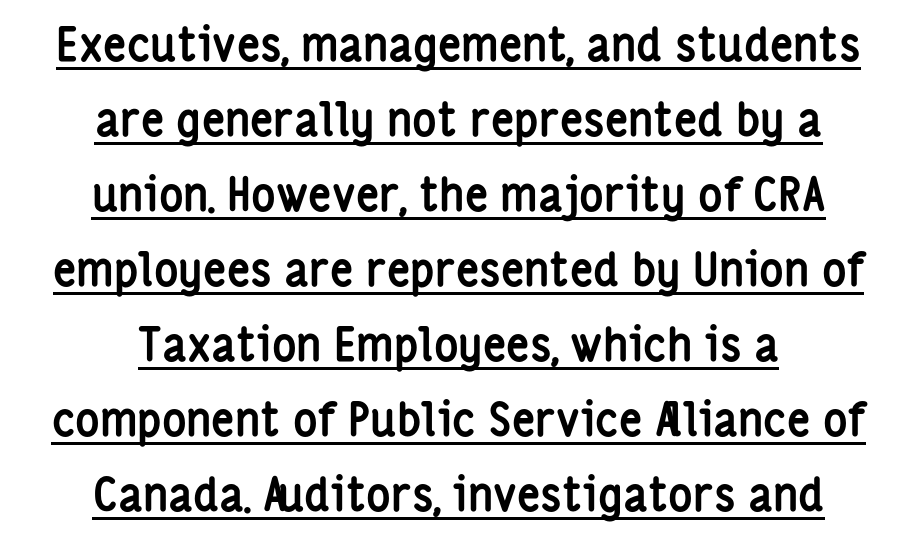
Q: Is the text bold? A: Yes.
Q: Is the text italic (slanted)? A: No, it is upright.
Q: Is the typeface a serif or a sans-serif typeface? A: Sans-serif.
Q: Is the text underlined? A: Yes.
Q: How is the paragraph aligned? A: Centered.
Q: Is the spacing between letters normal or unusually wide? A: Normal.
Q: Is the spacing between lines tight, normal or loose? A: Normal.
Q: Width (condensed, normal, or wide)? A: Condensed.
Q: Stroke contrast? A: Low.
Q: x-height? A: Medium.
Q: Monospaced? A: No.
